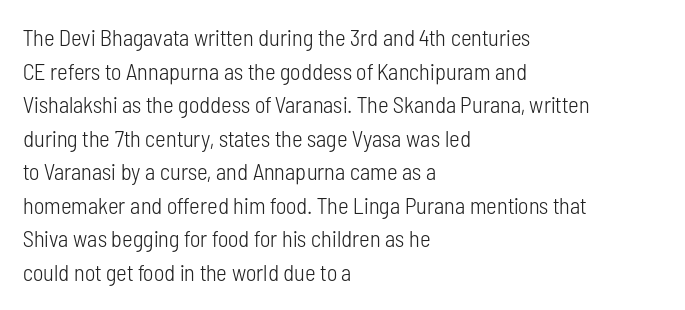
Q: Is the text bold? A: No.
Q: Is the text italic (slanted)? A: No, it is upright.
Q: Is the text underlined? A: No.
Q: How is the paragraph aligned? A: Left-aligned.
Q: Is the spacing between letters normal or unusually wide? A: Normal.
Q: Is the spacing between lines tight, normal or loose? A: Normal.
